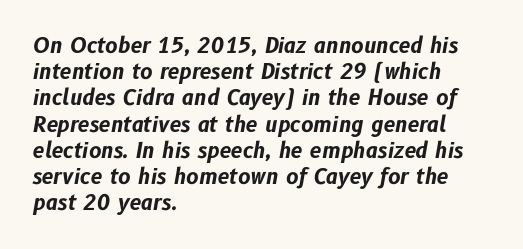
The image shows 21 px bold type, italic (leaning right); set left-aligned, normal line spacing (1.25x), normal letter spacing, not underlined.
